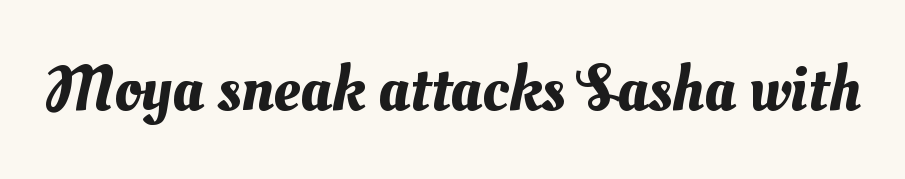
The foot of each line stays bare and open. Glyph-to-glyph distance matches everyday printed text. Do the characters align in a grid? No, the font is proportional.
